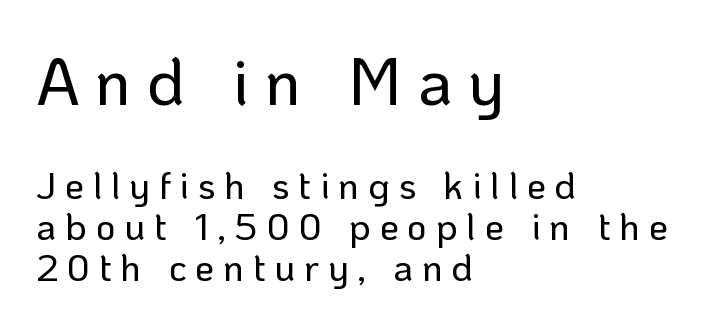
Q: Is the text italic (slanted)? A: No, it is upright.
Q: Is the typeface a serif or a sans-serif typeface? A: Sans-serif.
Q: Is the text underlined? A: No.
Q: How is the paragraph aligned? A: Left-aligned.
Q: Is the spacing between letters normal or unusually wide? A: Unusually wide.
Q: Is the spacing between lines tight, normal or loose? A: Tight.
Q: Which block of text is set in a larger size, the first (top) or the second (bottom)? A: The first (top) one.
Q: Width (condensed, normal, or wide)? A: Normal.
Q: Stroke contrast? A: Low.
Q: x-height? A: Medium.
Q: Monospaced? A: No.
